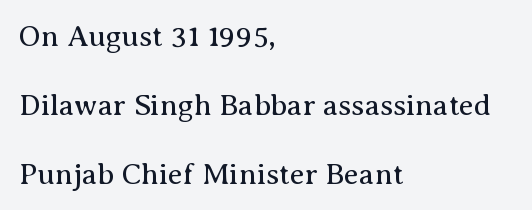
The image shows 30 px regular-weight serif type, upright; set left-aligned, loose line spacing (2.3x), normal letter spacing, not underlined; medium stroke contrast and a medium x-height.
